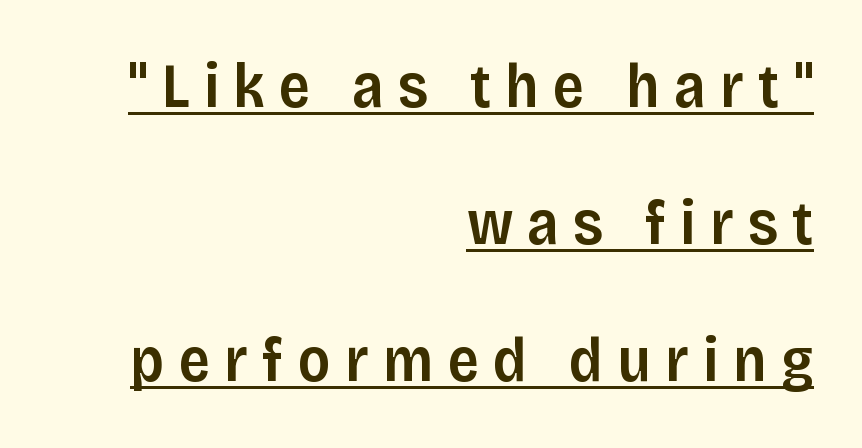
{"serif": "no", "italic": "no", "bold": "semi", "weight": "semibold", "width": "normal", "stroke_contrast": "low", "x_height": "large", "monospaced": "no", "underline": "yes", "align": "right", "line_spacing": "loose", "line_spacing_ratio": 2.21, "letter_spacing": "wide", "letter_spacing_em": 0.23, "glyph_px": 62}
